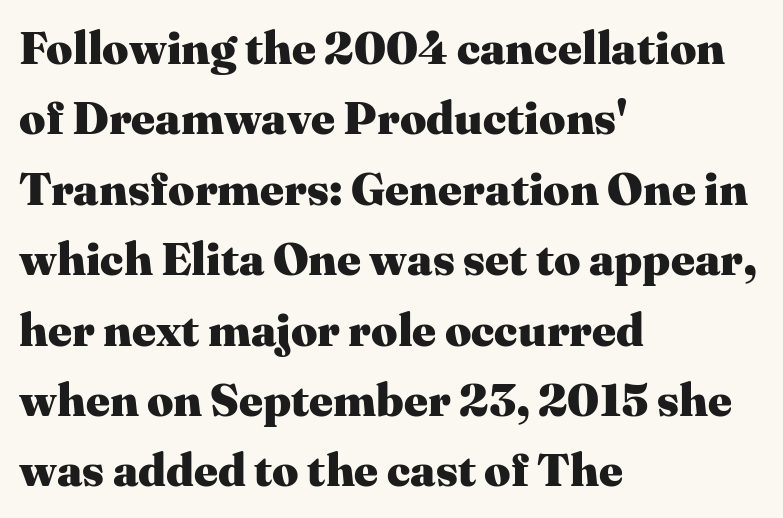
Posture: straight, roman, zero tilt. Does the leading feel generous? No, just average. The type family on display is of the serif kind. Underline: absent. Do the characters align in a grid? No, the font is proportional. The tracking reads as untouched default to a designer's eye.
